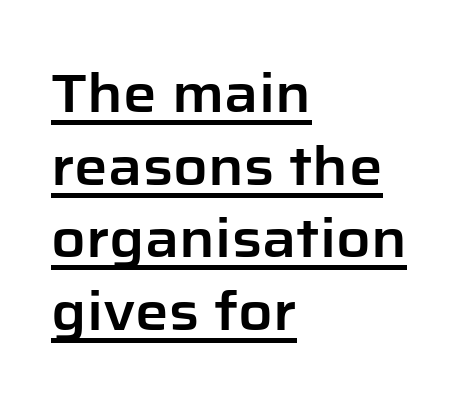
{"serif": "no", "italic": "no", "width": "normal", "stroke_contrast": "low", "x_height": "medium", "monospaced": "no", "underline": "yes", "align": "left", "line_spacing": "normal", "line_spacing_ratio": 1.37, "letter_spacing": "normal", "letter_spacing_em": 0.0, "glyph_px": 53}
